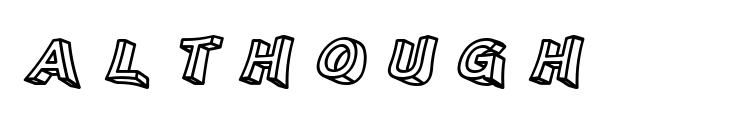
The tracking reads as deliberately expanded to a designer's eye. Plain, unruled lines of type. A typesetter would call this proportional, since set widths differ per character.
